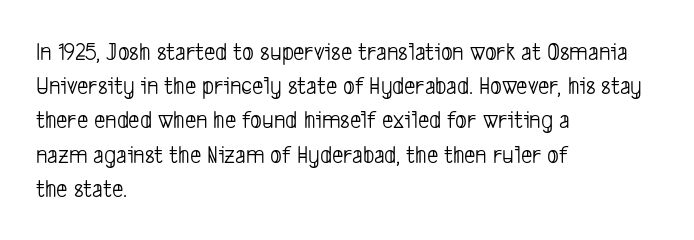
Q: Is the text bold? A: No.
Q: Is the text underlined? A: No.
Q: How is the paragraph aligned? A: Left-aligned.
Q: Is the spacing between letters normal or unusually wide? A: Normal.
Q: Is the spacing between lines tight, normal or loose? A: Normal.
